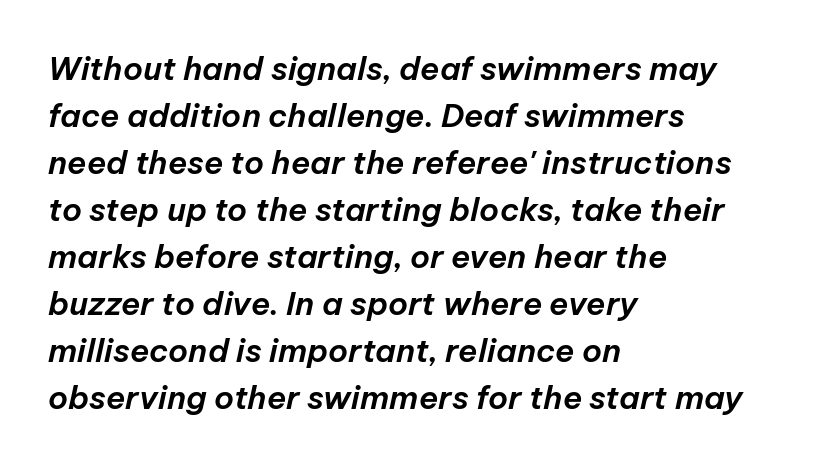
The image shows 32 px text type, italic (leaning right); set left-aligned, normal line spacing (1.47x), normal letter spacing, not underlined; low stroke contrast and a medium x-height.
